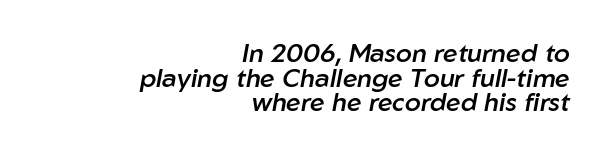
The image shows 26 px text type, italic (leaning right); set right-aligned, tight line spacing (0.95x), normal letter spacing, not underlined.
